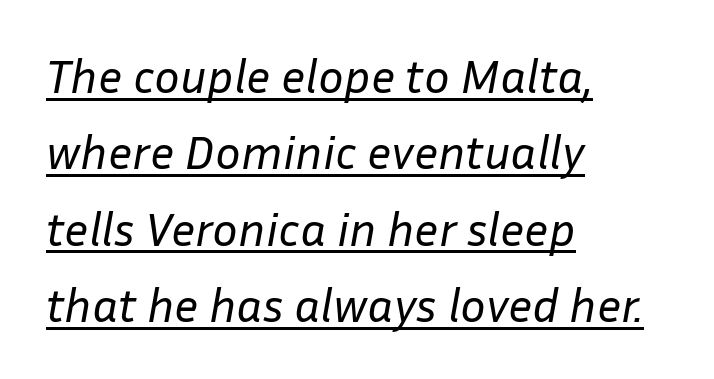
{"italic": "yes", "lean": "right", "slant_degrees": 10, "bold": "no", "weight": "regular", "width": "normal", "stroke_contrast": "low", "x_height": "medium", "monospaced": "no", "underline": "yes", "align": "left", "line_spacing": "normal", "line_spacing_ratio": 1.59, "letter_spacing": "normal", "letter_spacing_em": 0.0, "glyph_px": 48}
